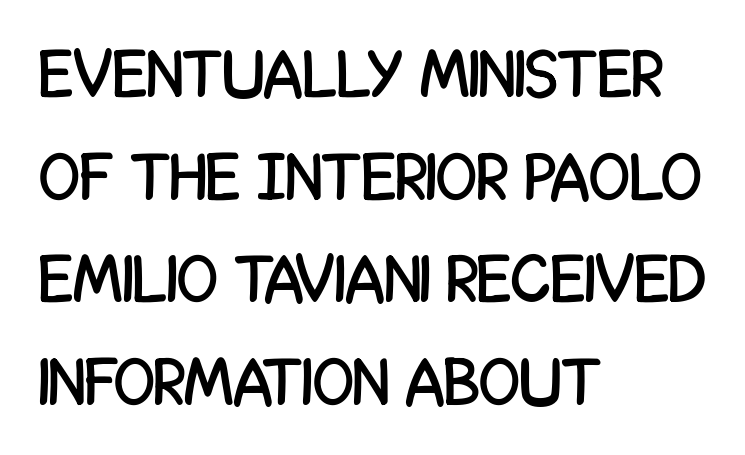
The rendering keeps characters at their native spacing. Here the designer chose a conventional face with non-uniform glyph widths. Lines of text with bare space underneath. The setting favours the left margin, as ordinary paragraphs usually do. The letters carry no serifs — their stems end cleanly without finishing strokes. Leading matches the norm, producing a regular column.
